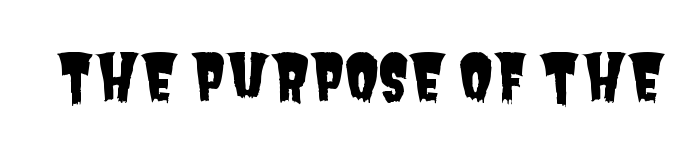
{"serif": "no", "width": "condensed", "stroke_contrast": "low", "x_height": "large", "monospaced": "no", "underline": "no", "letter_spacing": "normal", "letter_spacing_em": 0.0, "glyph_px": 63}
